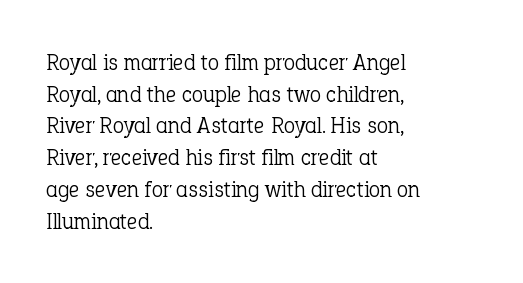
A roman cut, with each character standing at attention. Line spacing here is normal. The text block is weighted toward the left margin, trailing off unevenly rightward. Lines of text with bare space underneath. Nothing unusual about the tracking: characters are spaced as the font intends. A quiet, ordinary-to-light weight characterises the typeface.
